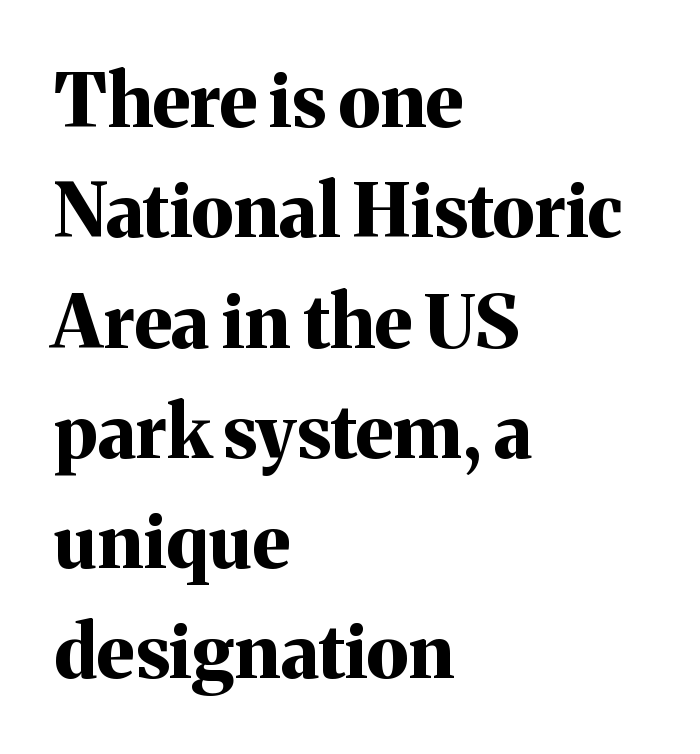
{"serif": "yes", "italic": "no", "bold": "yes", "weight": "bold", "width": "normal", "stroke_contrast": "medium", "x_height": "medium", "monospaced": "no", "underline": "no", "align": "left", "line_spacing": "normal", "line_spacing_ratio": 1.49, "letter_spacing": "normal", "letter_spacing_em": 0.0, "glyph_px": 74}
